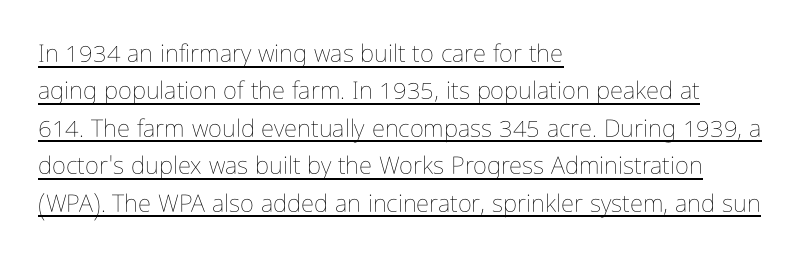
Q: Is the text bold? A: No.
Q: Is the text italic (slanted)? A: No, it is upright.
Q: Is the text underlined? A: Yes.
Q: How is the paragraph aligned? A: Left-aligned.
Q: Is the spacing between letters normal or unusually wide? A: Normal.
Q: Is the spacing between lines tight, normal or loose? A: Normal.
